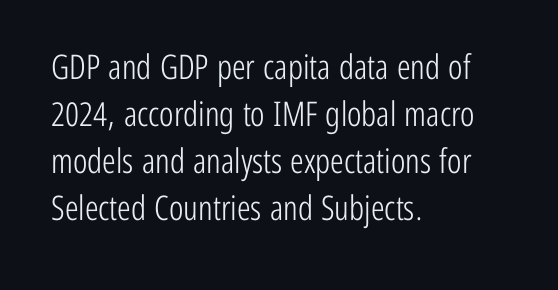
Note the varied advance widths — an 'i' is clearly narrower than an 'm'. Ascenders rise straight up at ninety degrees. Typeset ragged right — the left edge is the straight one. Plain, unruled lines of type. The rendering keeps characters at their native spacing. Font category for this specimen: sans-serif.
